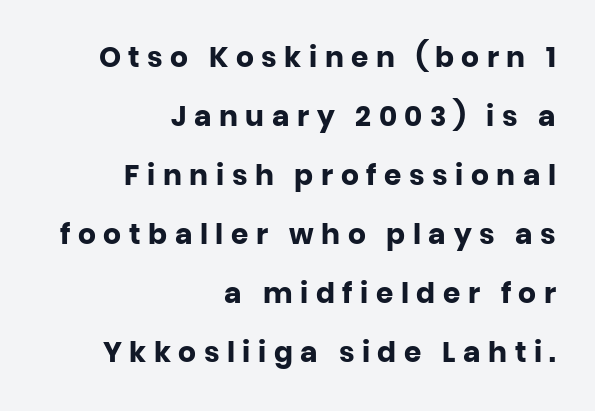
Thick stems and heavy bowls — unmistakably bold. The lines are spread far apart with generous leading. The compositor pushed each line to the right boundary. A typesetter would call this heavily tracked-out type.
